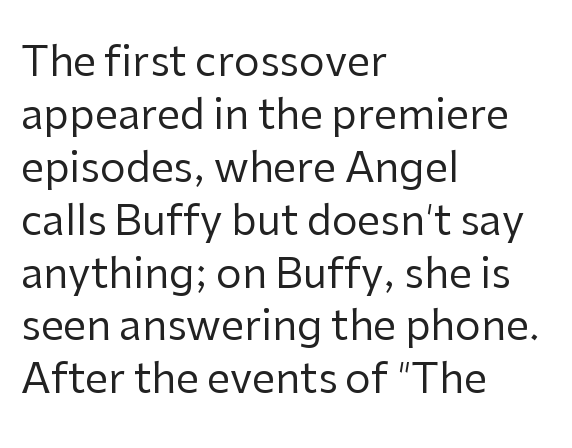
Does the copy run flush right? No — it runs flush left. This reads as an unemphasized weight, regular at the heaviest. The face used here is proportionally spaced, like ordinary book or web type. Bare-footed words on every line.
